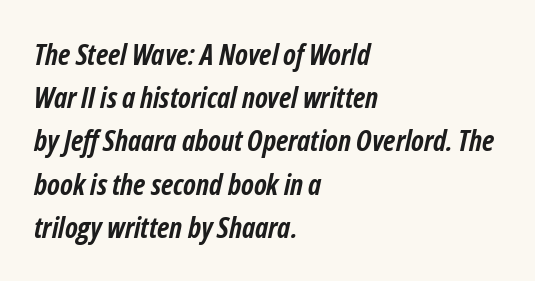
The image shows 29 px semibold, condensed type, italic (leaning right); set left-aligned, normal line spacing (1.49x), normal letter spacing, not underlined; low stroke contrast and a medium x-height.
